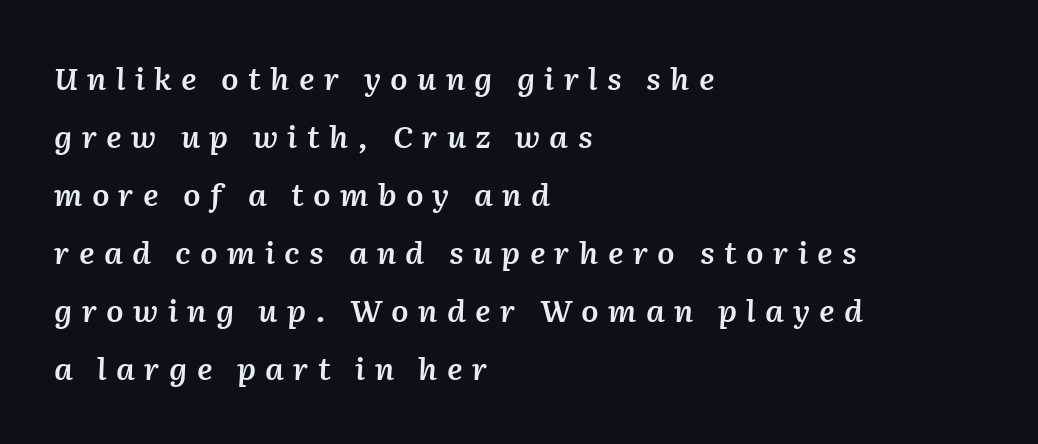
{"italic": "yes", "lean": "right", "slant_degrees": 2, "bold": "semi", "weight": "semibold", "width": "normal", "stroke_contrast": "medium", "x_height": "medium", "monospaced": "no", "underline": "no", "align": "left", "line_spacing_ratio": 1.87, "letter_spacing": "wide", "letter_spacing_em": 0.3, "glyph_px": 31}
